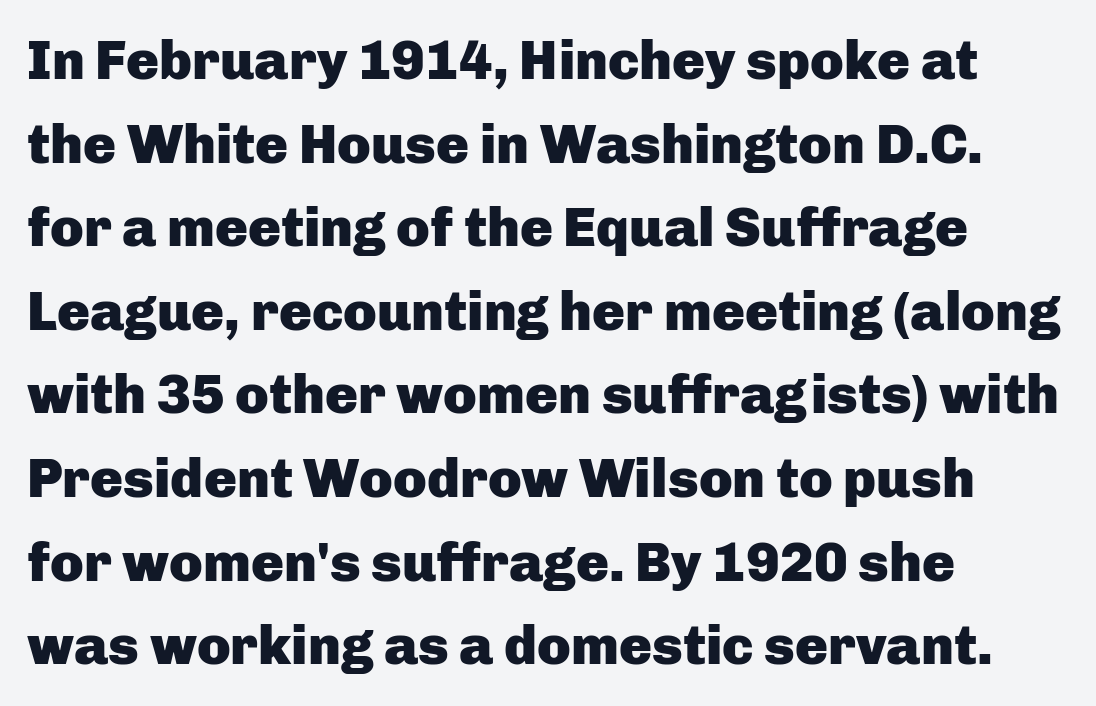
These lines are rendered in a variable-pitch font. Nothing unusual about the tracking: characters are spaced as the font intends. This sample uses a sans-serif face. The foot of each line stays bare and open. Horizontal bands of white between lines are of average thickness.
